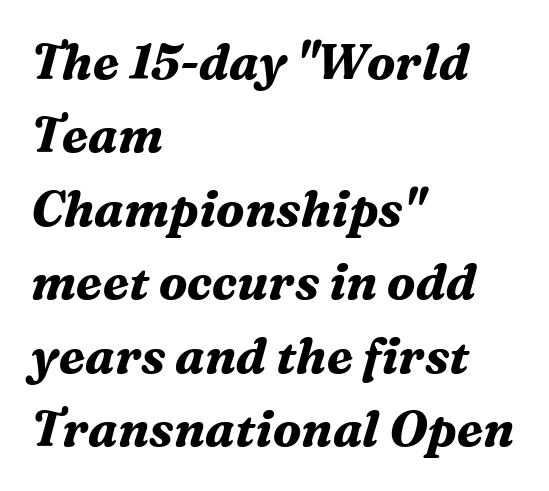
Observe the lean: these are italic letterforms. The designer went with a serif here, giving each stem small feet. Glance below the letters and you will spot only blank space. What stands out about the letter spacing? Nothing — it is the standard amount.
